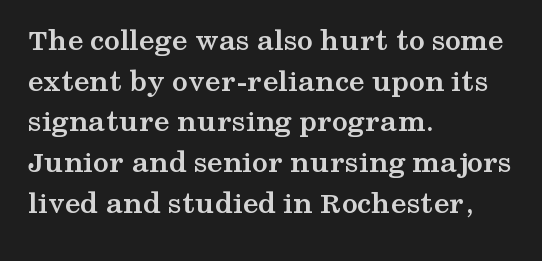
Q: Is the text bold? A: Yes.
Q: Is the text italic (slanted)? A: No, it is upright.
Q: Is the typeface a serif or a sans-serif typeface? A: Serif.
Q: Is the text underlined? A: No.
Q: How is the paragraph aligned? A: Left-aligned.
Q: Is the spacing between letters normal or unusually wide? A: Normal.
Q: Is the spacing between lines tight, normal or loose? A: Normal.
Q: Width (condensed, normal, or wide)? A: Wide.
Q: Stroke contrast? A: Medium.
Q: x-height? A: Medium.
Q: Monospaced? A: No.
